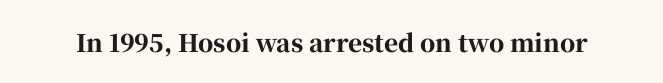
What stands out about the letter spacing? Nothing — it is the standard amount. Upright lettering throughout. Bold? Absolutely — the strokes are thick and heavy. The glyphs are unaccompanied by any horizontal stroke below them.
